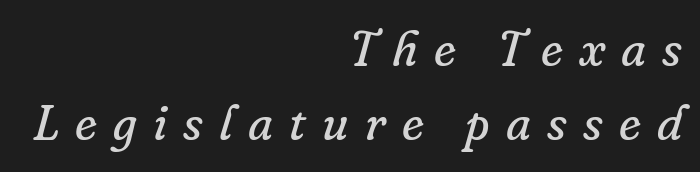
Q: Is the text bold? A: No.
Q: Is the text italic (slanted)? A: Yes, it leans right by about 16 degrees.
Q: Is the typeface a serif or a sans-serif typeface? A: Serif.
Q: Is the text underlined? A: No.
Q: How is the paragraph aligned? A: Right-aligned.
Q: Is the spacing between letters normal or unusually wide? A: Unusually wide.
Q: Is the spacing between lines tight, normal or loose? A: Normal.
Q: Width (condensed, normal, or wide)? A: Normal.
Q: Stroke contrast? A: Low.
Q: x-height? A: Small.
Q: Monospaced? A: No.
